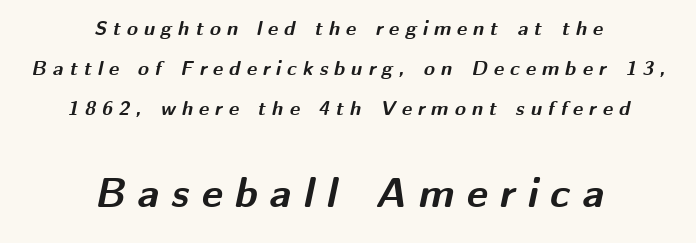
{"italic": "yes", "lean": "right", "slant_degrees": 12, "bold": "yes", "weight": "bold", "width": "normal", "stroke_contrast": "medium", "x_height": "medium", "monospaced": "no", "underline": "no", "align": "center", "line_spacing": "loose", "line_spacing_ratio": 1.99, "letter_spacing": "wide", "letter_spacing_em": 0.3, "larger_block": "second", "size_ratio": 2.05, "glyph_px": 41}
